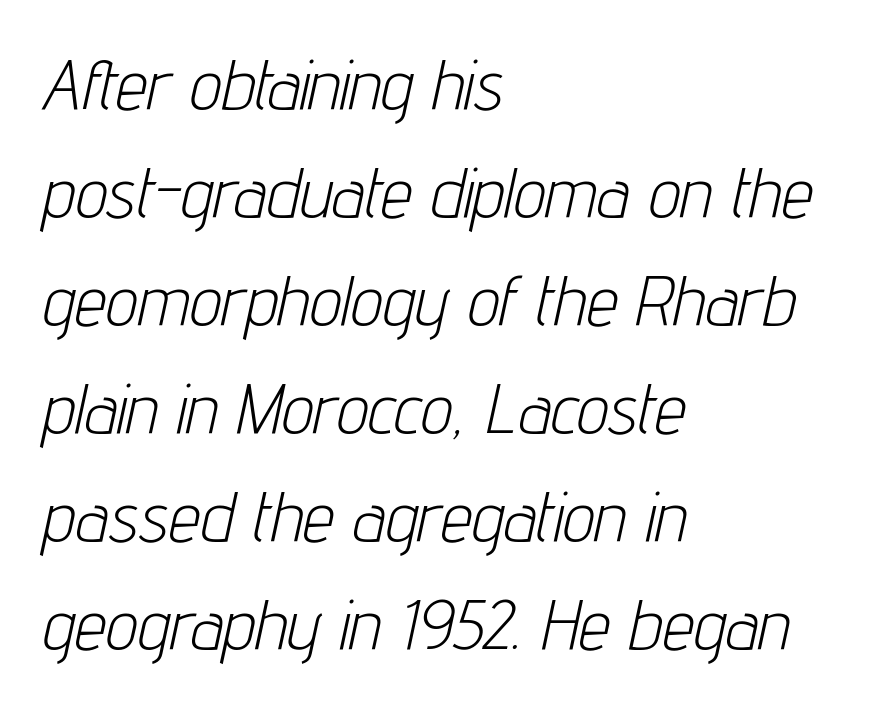
Q: Is the text bold? A: No.
Q: Is the text italic (slanted)? A: Yes, it leans right by about 12 degrees.
Q: Is the text underlined? A: No.
Q: How is the paragraph aligned? A: Left-aligned.
Q: Is the spacing between letters normal or unusually wide? A: Normal.
Q: Is the spacing between lines tight, normal or loose? A: Normal.
Q: Width (condensed, normal, or wide)? A: Condensed.
Q: Stroke contrast? A: Low.
Q: x-height? A: Medium.
Q: Monospaced? A: No.
